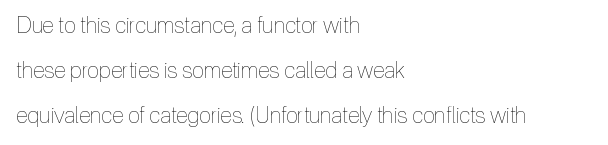
The image shows 22 px text type, upright; set left-aligned, loose line spacing (2.04x), normal letter spacing, not underlined.
